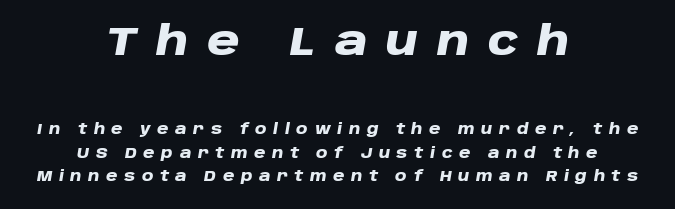
The image shows 40 px heavy, wide type, italic (leaning right); set centered, normal line spacing (1.68x), unusually wide letter spacing (+0.47 em), not underlined; the first (top) block is 2.86x larger; low stroke contrast and a large x-height.
